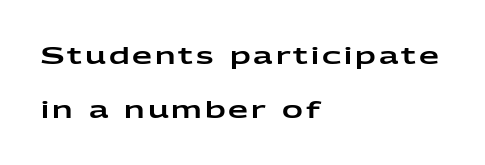
The image shows 23 px text type, upright; set left-aligned, loose line spacing (2.34x), not underlined.
